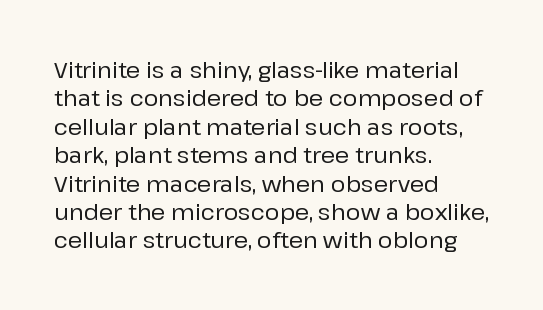
Does extra space separate the letters? No, they use regular spacing. Rows of type keep a routine distance in the vertical direction. Descender tails drop into unmarked territory. No italicization has been applied; the sample stays upright.
